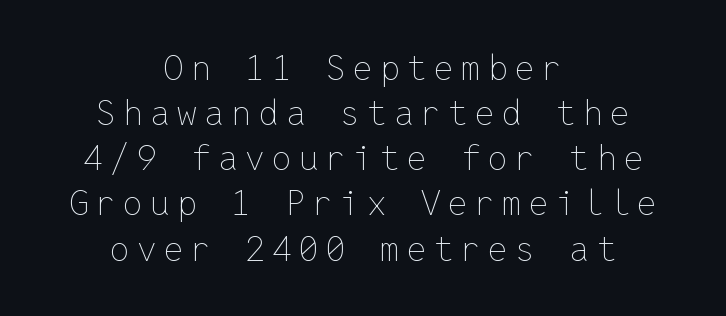
{"italic": "no", "bold": "no", "weight": "thin", "width": "normal", "stroke_contrast": "low", "x_height": "medium", "monospaced": "yes", "underline": "no", "align": "center", "line_spacing": "normal", "line_spacing_ratio": 1.29, "letter_spacing": "wide", "letter_spacing_em": 0.21, "glyph_px": 35}
